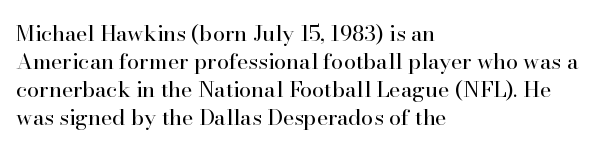
Normally led — the rows are evenly, conventionally spaced. Underlining? Definitely not there. The axis of the letterforms is exactly vertical. The passage is arranged the way most books set body copy — flush left. Default kerning and tracking; the words read as compact shapes.
